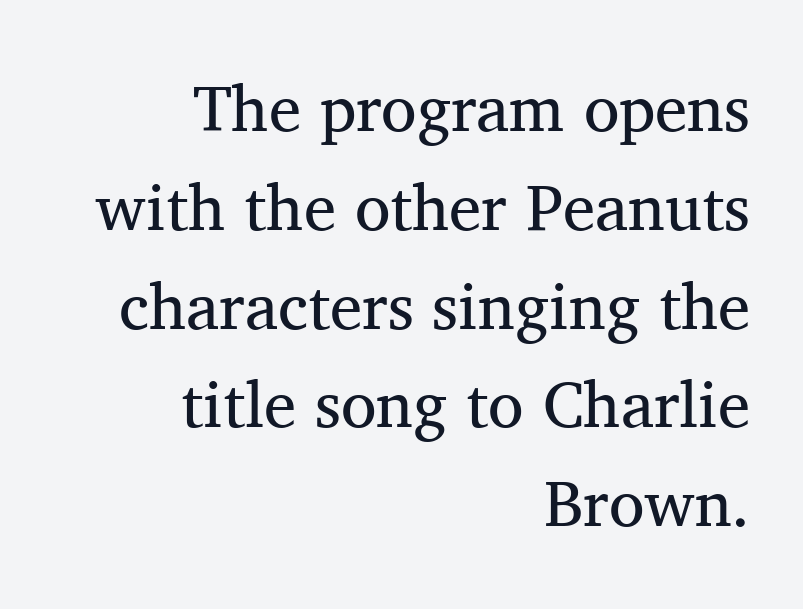
{"serif": "yes", "italic": "no", "bold": "no", "weight": "regular", "width": "normal", "stroke_contrast": "medium", "x_height": "medium", "monospaced": "no", "underline": "no", "align": "right", "line_spacing": "normal", "line_spacing_ratio": 1.52, "letter_spacing": "normal", "letter_spacing_em": 0.0, "glyph_px": 65}
